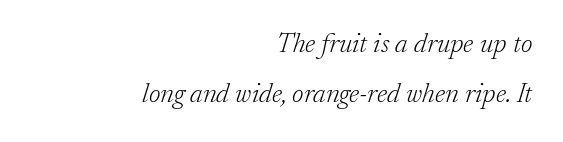
{"serif": "yes", "italic": "yes", "lean": "right", "slant_degrees": 17, "bold": "no", "weight": "light", "width": "normal", "stroke_contrast": "low", "x_height": "small", "monospaced": "no", "underline": "no", "align": "right", "line_spacing_ratio": 1.79, "letter_spacing": "normal", "letter_spacing_em": 0.0, "glyph_px": 28}
